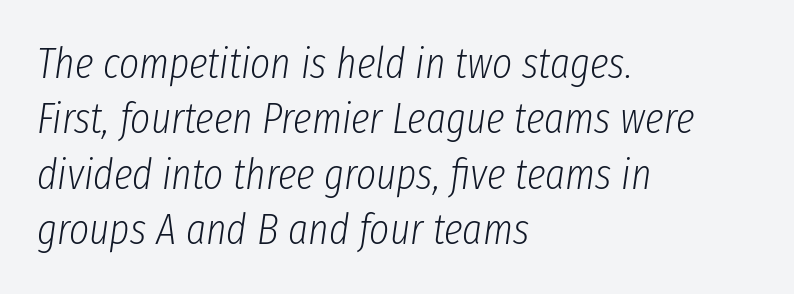
Q: Is the text bold? A: No.
Q: Is the text italic (slanted)? A: Yes, it leans right by about 8 degrees.
Q: Is the text underlined? A: No.
Q: How is the paragraph aligned? A: Left-aligned.
Q: Is the spacing between letters normal or unusually wide? A: Normal.
Q: Is the spacing between lines tight, normal or loose? A: Normal.
Q: Width (condensed, normal, or wide)? A: Condensed.
Q: Stroke contrast? A: Low.
Q: x-height? A: Medium.
Q: Monospaced? A: No.
